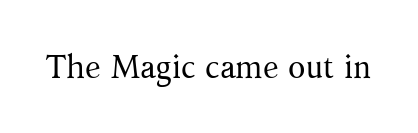
Q: Is the text bold? A: No.
Q: Is the text italic (slanted)? A: No, it is upright.
Q: Is the typeface a serif or a sans-serif typeface? A: Serif.
Q: Is the text underlined? A: No.
Q: Is the spacing between letters normal or unusually wide? A: Normal.
Q: Width (condensed, normal, or wide)? A: Normal.
Q: Stroke contrast? A: Medium.
Q: x-height? A: Medium.
Q: Monospaced? A: No.
